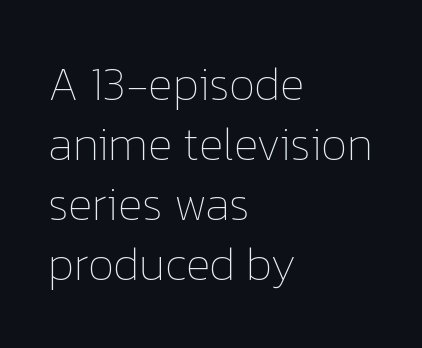
{"italic": "no", "bold": "no", "weight": "thin", "width": "normal", "stroke_contrast": "low", "x_height": "medium", "monospaced": "no", "underline": "no", "align": "left", "line_spacing": "normal", "line_spacing_ratio": 1.28, "letter_spacing": "normal", "letter_spacing_em": 0.0, "glyph_px": 47}
